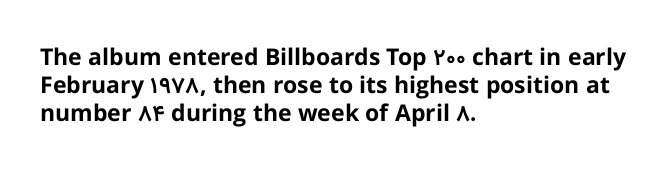
{"italic": "no", "bold": "yes", "underline": "no", "align": "left", "line_spacing_ratio": 1.21, "letter_spacing": "normal", "letter_spacing_em": 0.0, "glyph_px": 23}
